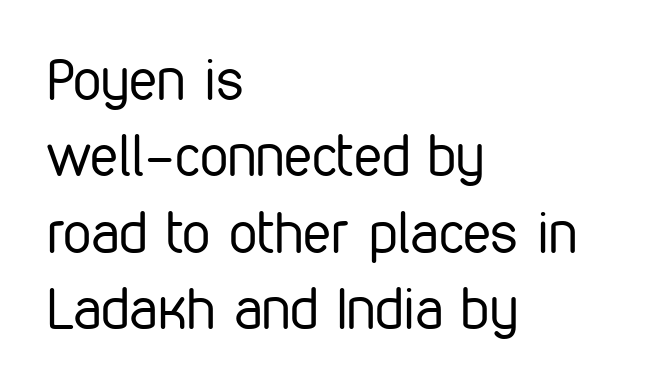
The image shows 57 px regular-weight, condensed sans-serif type, upright; set left-aligned, normal line spacing (1.34x), normal letter spacing, not underlined; low stroke contrast and a medium x-height.
